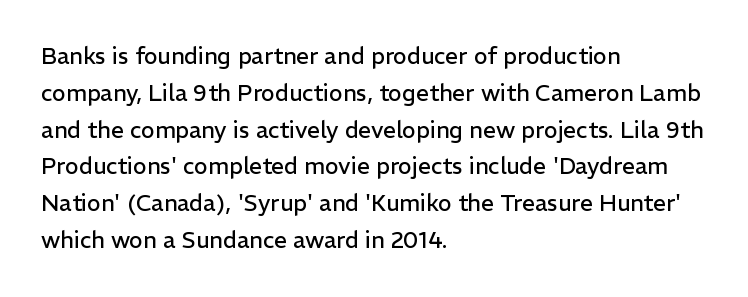
The rendering uses a moderate line-height, typical for paragraphs. The cut favours lightness, reaching ordinary text weight at its darkest. This is roman type, the default non-slanted kind. A student would call this left alignment; a typographer would say flush left, rag right. Honestly, there is no underline to notice here at all. The letterforms sit shoulder to shoulder at normal distance.
